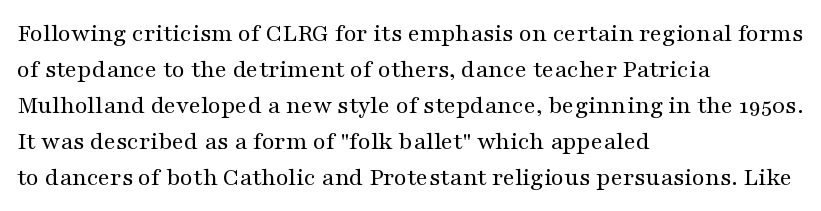
The characters are drawn with everyday or finer stroke widths. Line beginnings align vertically; line endings do not. Rule under the text: the space is simply empty. Words appear dense and cohesive because spacing is normal. Whoever set this chose a conventional vertical rhythm. Rendered with straight, roman letterforms.
